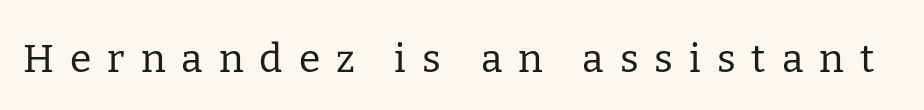
{"serif": "yes", "italic": "no", "bold": "no", "weight": "regular", "width": "normal", "stroke_contrast": "low", "x_height": "medium", "monospaced": "no", "underline": "no", "letter_spacing": "wide", "letter_spacing_em": 0.41, "glyph_px": 39}
